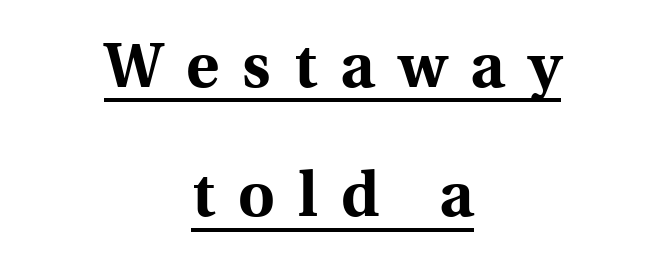
The image shows 63 px bold serif type, upright; set centered, loose line spacing (2.05x), unusually wide letter spacing (+0.37 em), underlined; a medium x-height.
